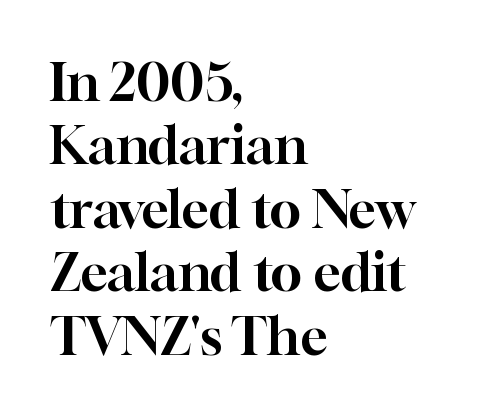
Q: Is the text italic (slanted)? A: No, it is upright.
Q: Is the typeface a serif or a sans-serif typeface? A: Serif.
Q: Is the text underlined? A: No.
Q: How is the paragraph aligned? A: Left-aligned.
Q: Is the spacing between letters normal or unusually wide? A: Normal.
Q: Width (condensed, normal, or wide)? A: Normal.
Q: Stroke contrast? A: High.
Q: x-height? A: Medium.
Q: Monospaced? A: No.
